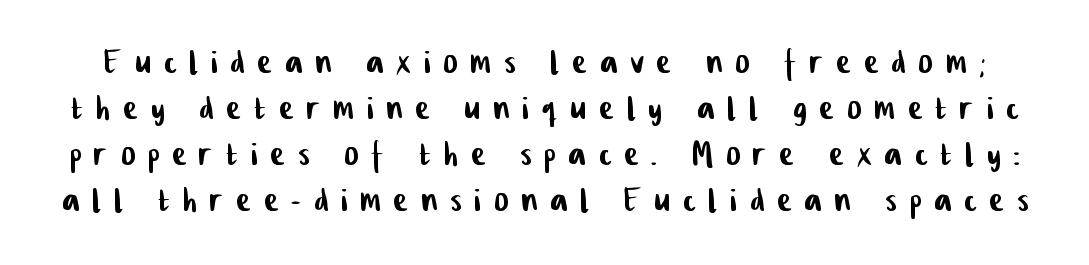
Q: Is the typeface a serif or a sans-serif typeface? A: Sans-serif.
Q: Is the text underlined? A: No.
Q: Is the spacing between letters normal or unusually wide? A: Unusually wide.
Q: Is the spacing between lines tight, normal or loose? A: Tight.
Q: Width (condensed, normal, or wide)? A: Condensed.
Q: Stroke contrast? A: Low.
Q: x-height? A: Medium.
Q: Monospaced? A: No.
